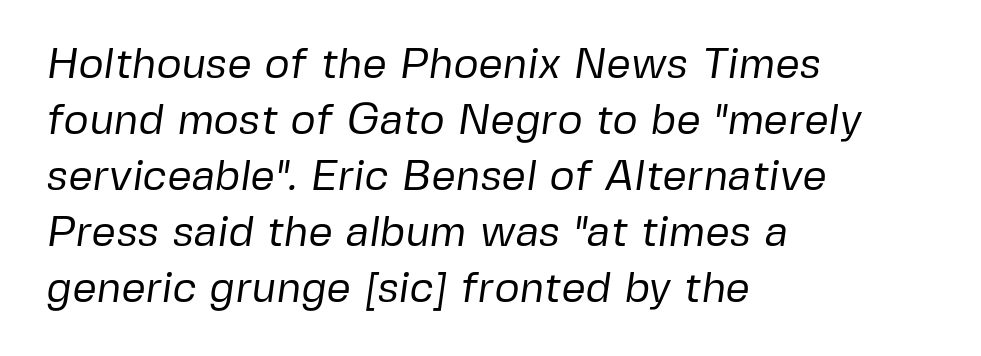
The image shows 43 px regular-weight sans-serif type; set left-aligned, normal line spacing (1.3x), normal letter spacing, not underlined; low stroke contrast and a medium x-height.
